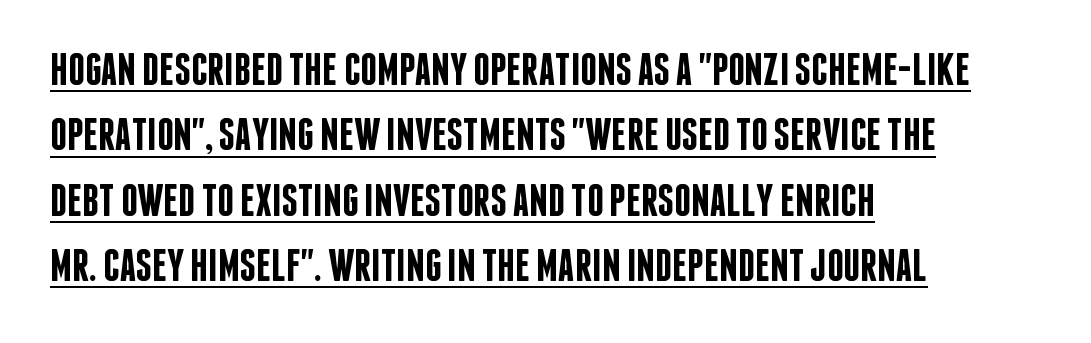
The image shows 46 px semibold, condensed sans-serif type, upright; set left-aligned, normal line spacing (1.42x), normal letter spacing, underlined; low stroke contrast and a large x-height.
